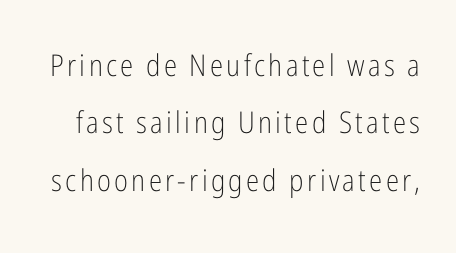
The image shows 30 px light, condensed sans-serif type, upright; set loose line spacing (1.91x), not underlined; low stroke contrast and a medium x-height.
